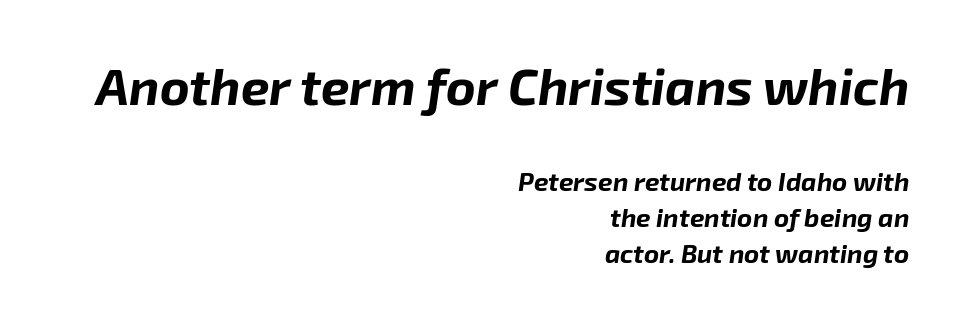
This sample uses plain, unmodified letter spacing. Here the designer chose a conventional face with non-uniform glyph widths. Chunky letters — that's bold for sure. The face used here has a pronounced slope to its letters. Leading: standard.
